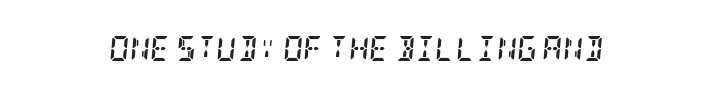
Compared with typical body copy, the letter spacing here is the same. Underlining? Definitely not there. A dark, heavy texture on the line: the type is bold. Slant detected: the letters are inclined.
